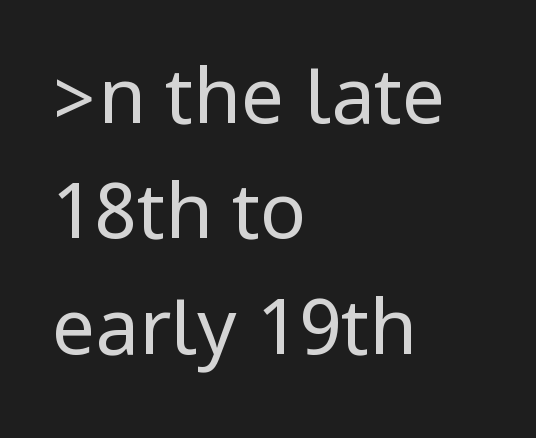
The characters display no serif detailing; their extremities are plain. Honestly, the row spacing looks completely unremarkable. The lettering holds an erect, upright posture throughout. Students, note that the glyphs here touch the page at normal intervals. Type without underlining. Teacher's note: observe the even left margin — that is flush-left alignment.
